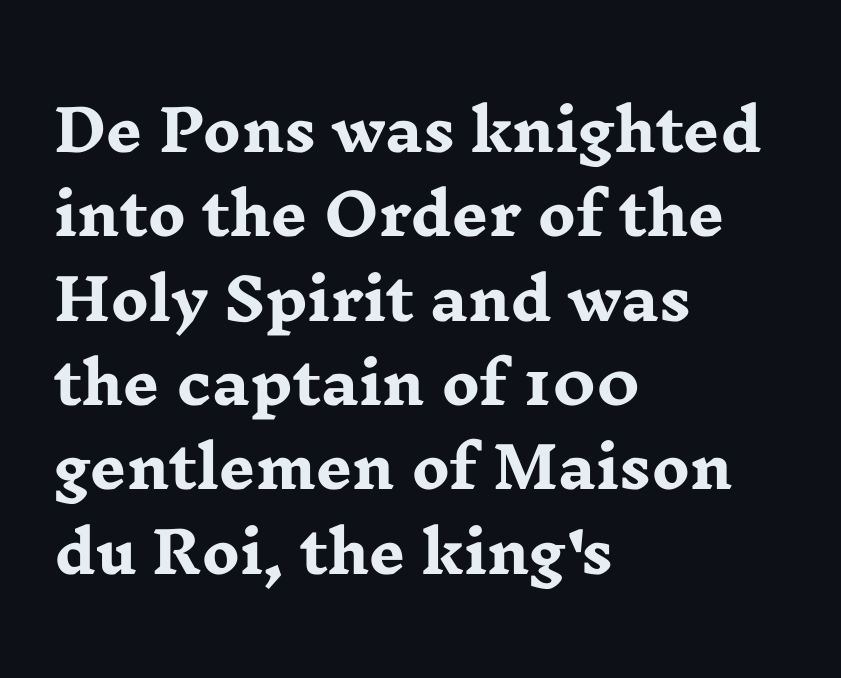
The image shows 57 px heavy, wide serif type, upright; set left-aligned, normal line spacing (1.48x), normal letter spacing, not underlined; low stroke contrast and a medium x-height.
